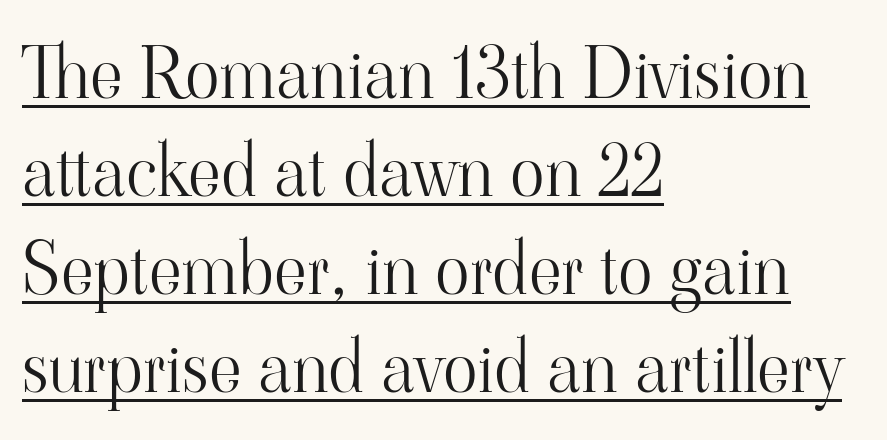
This is underlined copy, the kind a proofreader might mark for attention. The letters stand straight up with perfectly vertical stems. Is this a fixed-width face? No — the glyphs have proportional, varying widths. How would I describe the line gaps? Plain and ordinary. The tracking reads as untouched default to a designer's eye.
